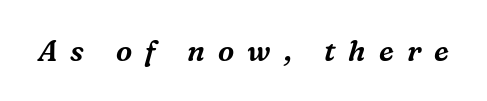
{"serif": "yes", "italic": "yes", "lean": "right", "slant_degrees": 16, "width": "normal", "stroke_contrast": "medium", "x_height": "medium", "monospaced": "no", "underline": "no", "letter_spacing": "wide", "letter_spacing_em": 0.45, "glyph_px": 29}
